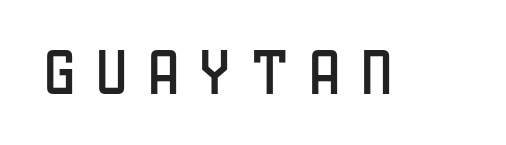
{"serif": "no", "italic": "no", "width": "condensed", "stroke_contrast": "low", "x_height": "large", "monospaced": "no", "underline": "no", "letter_spacing": "wide", "letter_spacing_em": 0.41, "glyph_px": 50}
